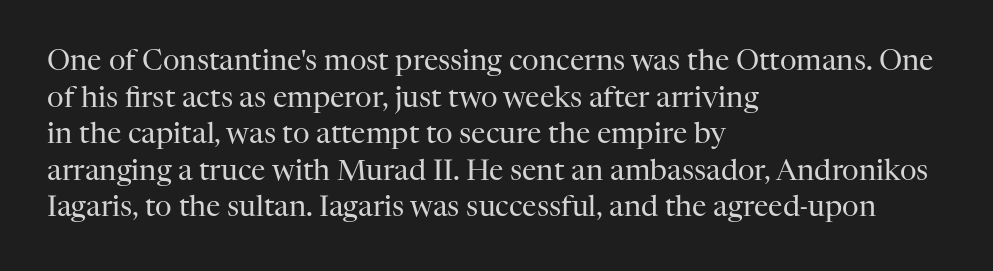
{"serif": "yes", "italic": "no", "bold": "no", "weight": "regular", "width": "normal", "stroke_contrast": "high", "x_height": "medium", "monospaced": "no", "underline": "no", "align": "left", "line_spacing": "normal", "line_spacing_ratio": 1.26, "letter_spacing": "normal", "letter_spacing_em": 0.0, "glyph_px": 29}
